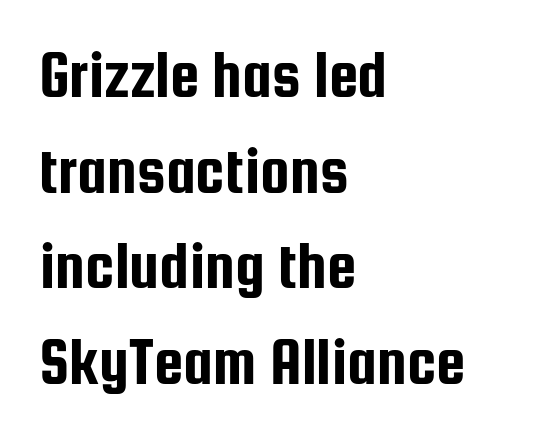
{"serif": "no", "italic": "no", "width": "condensed", "stroke_contrast": "low", "x_height": "medium", "monospaced": "no", "underline": "no", "align": "left", "line_spacing": "normal", "line_spacing_ratio": 1.45, "letter_spacing": "normal", "letter_spacing_em": 0.0, "glyph_px": 66}
